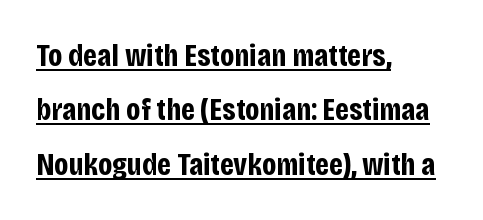
{"serif": "no", "italic": "no", "bold": "yes", "weight": "bold", "width": "condensed", "stroke_contrast": "low", "x_height": "large", "monospaced": "no", "underline": "yes", "align": "left", "line_spacing": "normal", "line_spacing_ratio": 1.7, "letter_spacing": "normal", "letter_spacing_em": 0.0, "glyph_px": 32}
